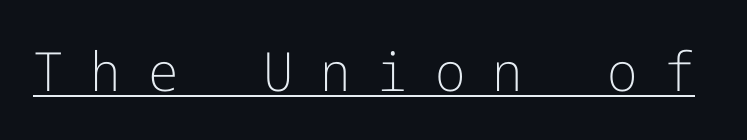
The image shows 54 px light sans-serif type, upright; set unusually wide letter spacing (+0.5 em), underlined; low stroke contrast and a medium x-height.
